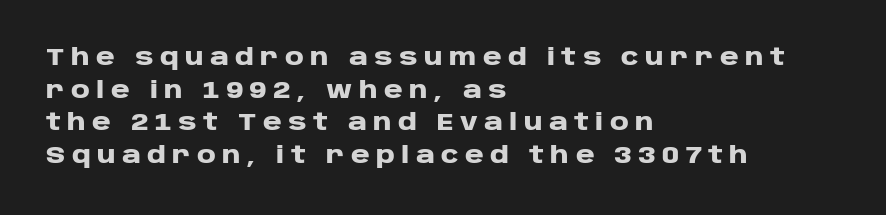
Q: Is the text bold? A: Yes.
Q: Is the text italic (slanted)? A: No, it is upright.
Q: Is the text underlined? A: No.
Q: How is the paragraph aligned? A: Left-aligned.
Q: Is the spacing between letters normal or unusually wide? A: Unusually wide.
Q: Is the spacing between lines tight, normal or loose? A: Normal.
